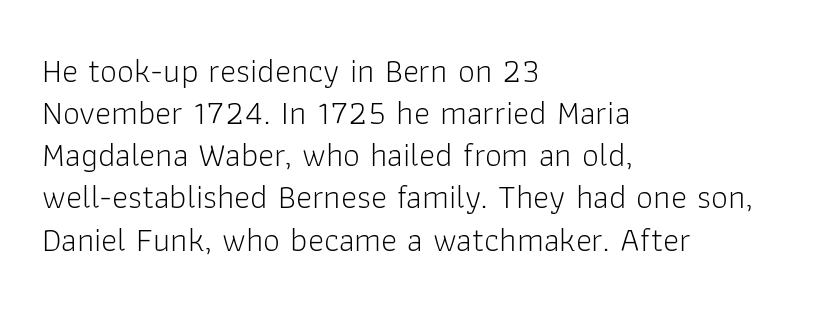
The setting favours the left margin, as ordinary paragraphs usually do. Glance below the letters and you will spot only blank space. A light-to-regular cut is what we see here. Default kerning and tracking; the words read as compact shapes. Spacing verdict: proportional, widths tailored to each character. The glyphs in this specimen are sans serif.
